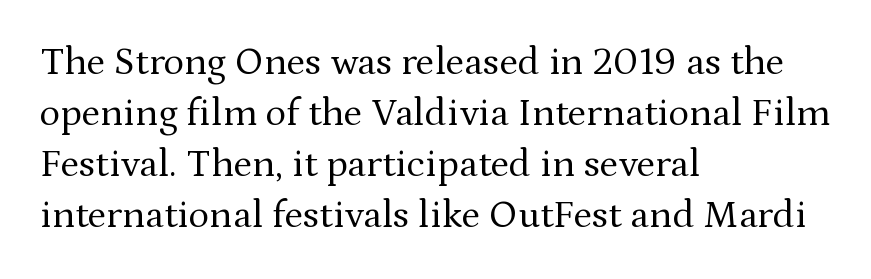
Q: Is the text bold? A: No.
Q: Is the text italic (slanted)? A: No, it is upright.
Q: Is the typeface a serif or a sans-serif typeface? A: Serif.
Q: Is the text underlined? A: No.
Q: How is the paragraph aligned? A: Left-aligned.
Q: Is the spacing between letters normal or unusually wide? A: Normal.
Q: Is the spacing between lines tight, normal or loose? A: Normal.
Q: Width (condensed, normal, or wide)? A: Normal.
Q: Stroke contrast? A: Medium.
Q: x-height? A: Medium.
Q: Monospaced? A: No.
